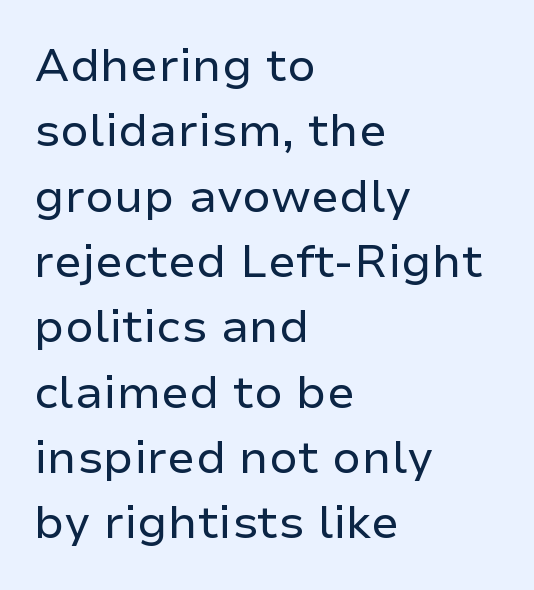
Q: Is the text bold? A: No.
Q: Is the text italic (slanted)? A: No, it is upright.
Q: Is the typeface a serif or a sans-serif typeface? A: Sans-serif.
Q: Is the text underlined? A: No.
Q: How is the paragraph aligned? A: Left-aligned.
Q: Is the spacing between letters normal or unusually wide? A: Normal.
Q: Is the spacing between lines tight, normal or loose? A: Normal.
Q: Width (condensed, normal, or wide)? A: Normal.
Q: Stroke contrast? A: Low.
Q: x-height? A: Medium.
Q: Monospaced? A: No.
